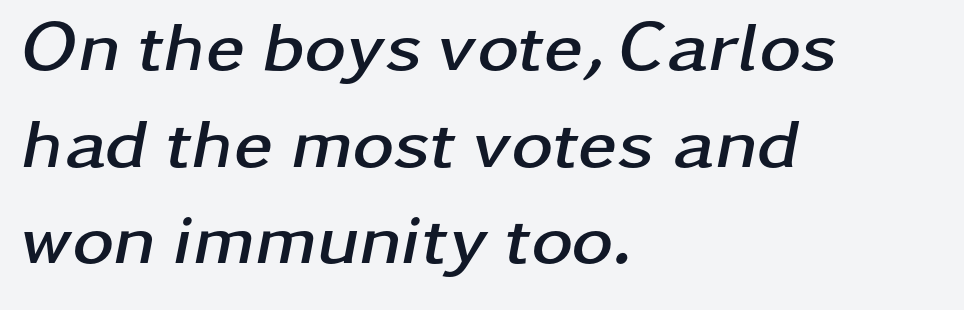
A typesetter would call this zero additional tracking. Baseline-to-baseline distance is the conventional proportion of letter height. Does the weight exceed regular? Yes, all the way to bold. An italicized treatment has been applied to the whole sample.
